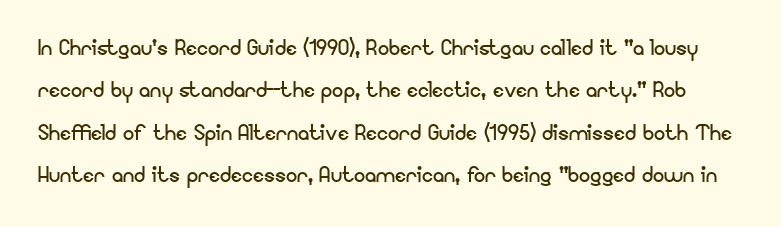
{"serif": "no", "italic": "no", "bold": "no", "weight": "regular", "width": "normal", "stroke_contrast": "low", "x_height": "small", "monospaced": "no", "underline": "no", "line_spacing": "normal", "line_spacing_ratio": 1.51, "letter_spacing": "normal", "letter_spacing_em": 0.0, "glyph_px": 28}
